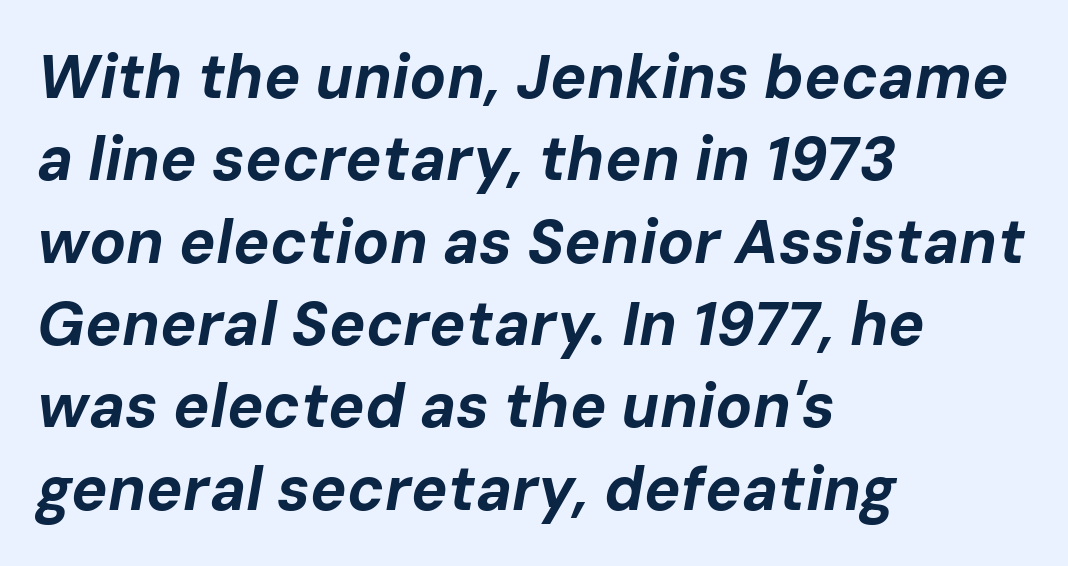
Horizontal bands of white between lines are of average thickness. Stroke thickness is high; the sample reads as a true bold. This sample uses an oblique cut, with every glyph tilted off the vertical. Every row of glyphs begins at an identical x-position on the left. Each letter keeps its own natural width here, so spacing adapts to shape.
